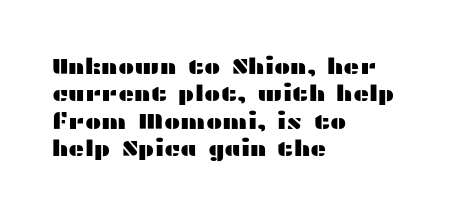
{"italic": "no", "underline": "no", "align": "left", "line_spacing": "normal", "line_spacing_ratio": 1.25, "letter_spacing": "normal", "letter_spacing_em": 0.0, "glyph_px": 22}
